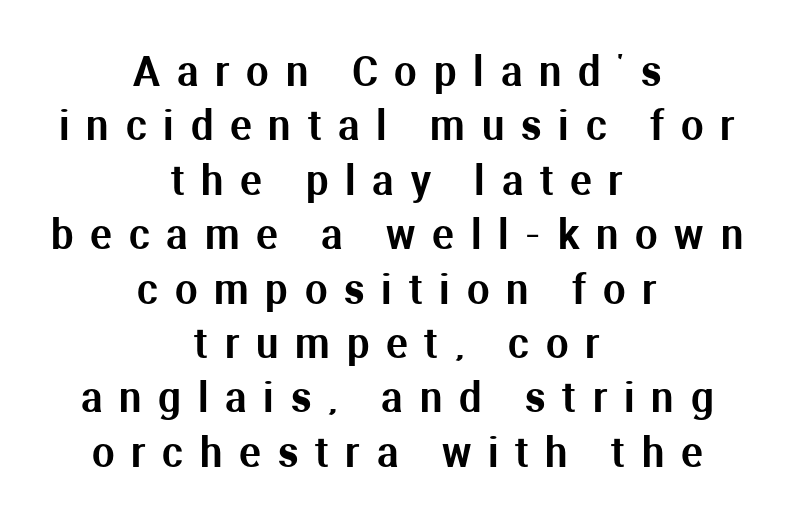
Each line is balanced around a shared central axis. The axis of the letterforms is exactly vertical. To sum up the face: it is a sans, with no serifs. These lines are rendered in a variable-pitch font. The lines sit at an ordinary, default distance from one another.
